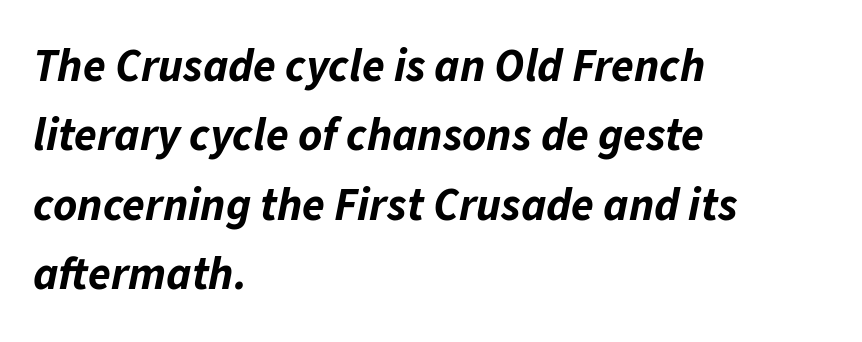
{"italic": "yes", "lean": "right", "slant_degrees": 11, "bold": "yes", "weight": "bold", "width": "normal", "stroke_contrast": "low", "x_height": "medium", "monospaced": "no", "underline": "no", "align": "left", "line_spacing": "normal", "line_spacing_ratio": 1.51, "letter_spacing": "normal", "letter_spacing_em": 0.0, "glyph_px": 46}
